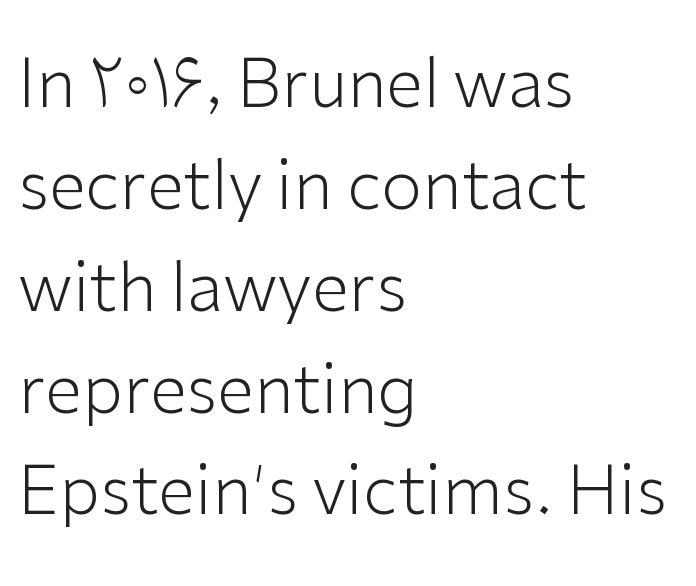
The image shows 67 px light sans-serif type, upright; set left-aligned, normal line spacing (1.52x), normal letter spacing, not underlined; low stroke contrast and a medium x-height.
